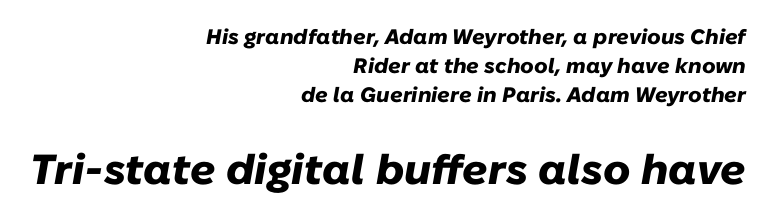
Q: Is the text bold? A: Yes.
Q: Is the text italic (slanted)? A: Yes, it leans right by about 10 degrees.
Q: Is the text underlined? A: No.
Q: How is the paragraph aligned? A: Right-aligned.
Q: Is the spacing between letters normal or unusually wide? A: Normal.
Q: Is the spacing between lines tight, normal or loose? A: Normal.
Q: Which block of text is set in a larger size, the first (top) or the second (bottom)? A: The second (bottom) one.
Q: Width (condensed, normal, or wide)? A: Normal.
Q: Stroke contrast? A: Low.
Q: x-height? A: Medium.
Q: Monospaced? A: No.
